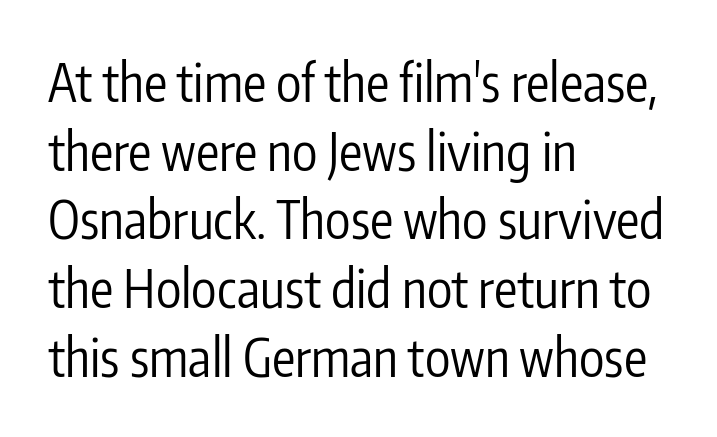
{"serif": "no", "italic": "no", "bold": "no", "weight": "regular", "width": "condensed", "stroke_contrast": "low", "x_height": "medium", "monospaced": "no", "underline": "no", "align": "left", "line_spacing": "normal", "line_spacing_ratio": 1.32, "letter_spacing": "normal", "letter_spacing_em": 0.0, "glyph_px": 52}
